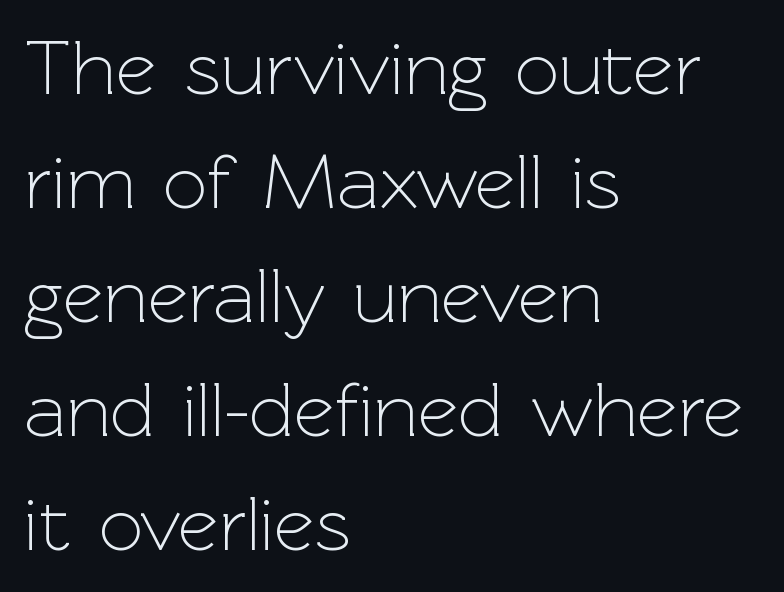
The gap between lines stays unmarked. Alignment: flush left. Summary of weight: not heavy and not bold. Baseline-to-baseline distance is the conventional proportion of letter height.
